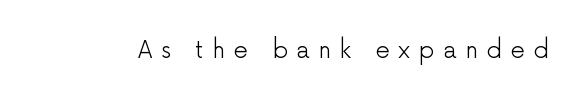
{"italic": "no", "bold": "no", "underline": "no", "letter_spacing": "wide", "letter_spacing_em": 0.37, "glyph_px": 23}
